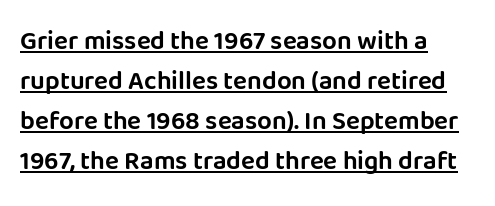
The image shows 26 px text type, upright; set left-aligned, normal line spacing (1.54x), normal letter spacing, underlined.
